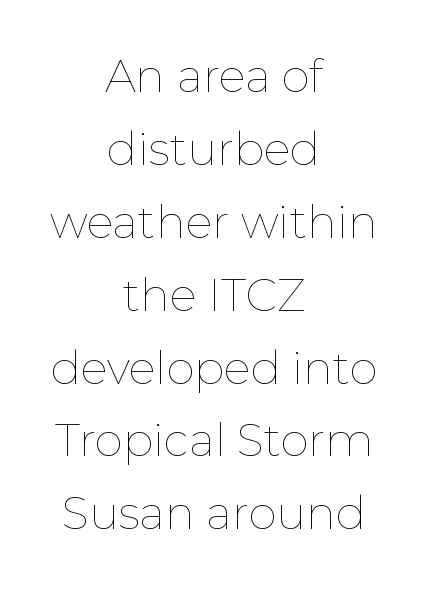
The image shows 45 px thin type, upright; set centered, normal line spacing (1.62x), normal letter spacing, not underlined; low stroke contrast and a medium x-height.
